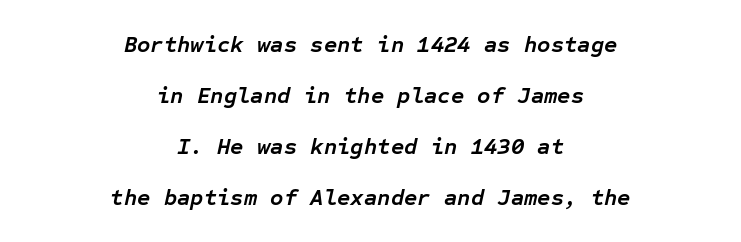
The image shows 23 px bold type, italic (leaning right); set centered, loose line spacing (2.22x), normal letter spacing, not underlined.
